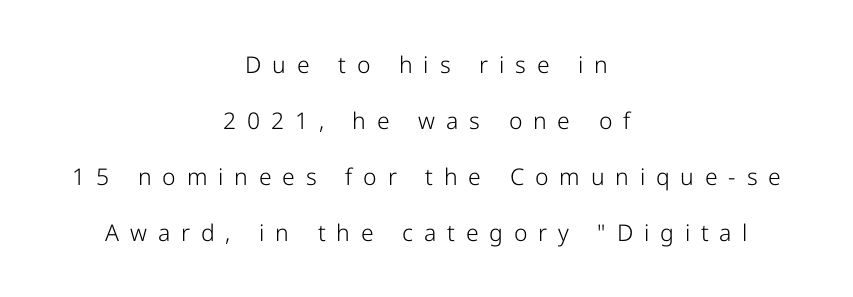
The image shows 23 px text type, upright; set centered, loose line spacing (2.43x), unusually wide letter spacing (+0.47 em), not underlined.
